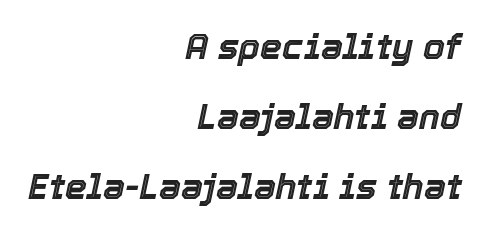
{"italic": "yes", "lean": "right", "slant_degrees": 12, "width": "normal", "x_height": "medium", "monospaced": "no", "underline": "no", "align": "right", "line_spacing": "loose", "line_spacing_ratio": 2.0, "letter_spacing": "normal", "letter_spacing_em": 0.0, "glyph_px": 35}
